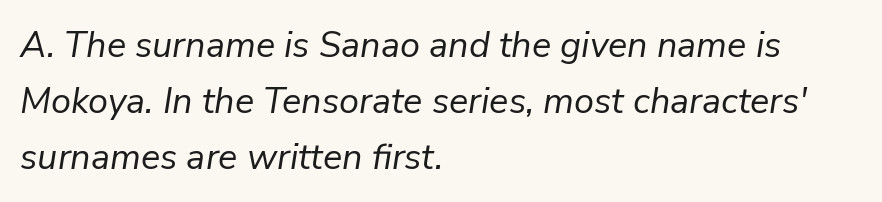
Descenders are the only things crossing below the line. The face looks like a standard text weight, possibly lighter. Caption: standard tracking, unaltered. One glance says typical: line gaps are just what's usual. Compared with a centered layout, this one pins lines to the left instead.
